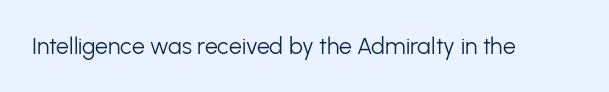
The image shows 23 px text type, upright; set normal letter spacing, not underlined.
